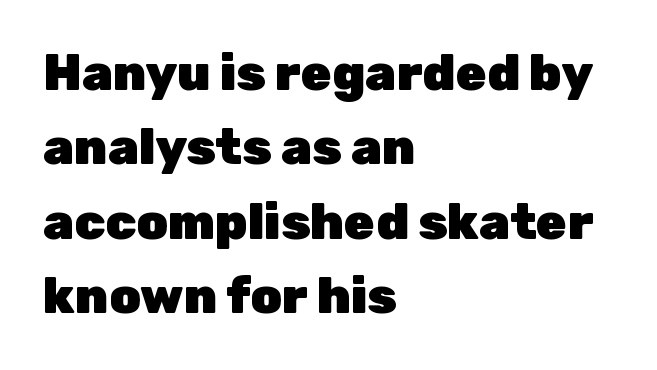
Q: Is the text bold? A: Yes.
Q: Is the text italic (slanted)? A: No, it is upright.
Q: Is the typeface a serif or a sans-serif typeface? A: Sans-serif.
Q: Is the text underlined? A: No.
Q: How is the paragraph aligned? A: Left-aligned.
Q: Is the spacing between letters normal or unusually wide? A: Normal.
Q: Is the spacing between lines tight, normal or loose? A: Normal.
Q: Width (condensed, normal, or wide)? A: Normal.
Q: Stroke contrast? A: Low.
Q: x-height? A: Medium.
Q: Monospaced? A: No.
